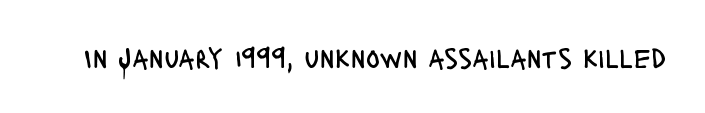
The image shows 29 px regular-weight, condensed sans-serif type, upright; set normal letter spacing, not underlined; low stroke contrast and a large x-height.
